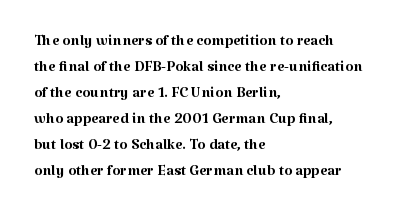
The image shows 21 px text type, upright; set left-aligned, line spacing 1.24x, normal letter spacing, not underlined.
